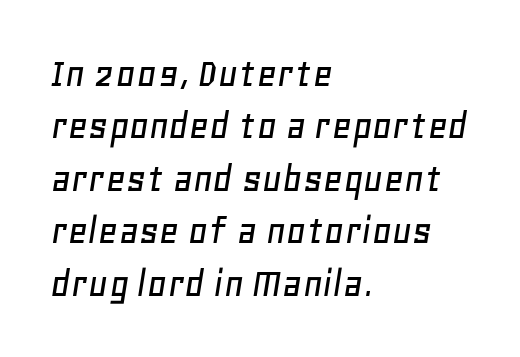
The rendering uses natural spacing where letterforms have individual widths. No word sits above an underline. If you drew a ruler down the left edge, every line would touch it. The font's italic variant was chosen for this text.
